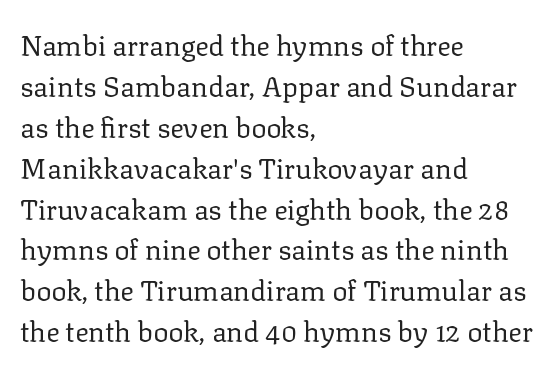
Upright lettering throughout. Reading down the block, your eye returns to a fixed left position each line. The vertical gap from one line to the next is medium. Between one letter and the next there's only the usual sliver of space. Note: serifs present on the glyphs.
